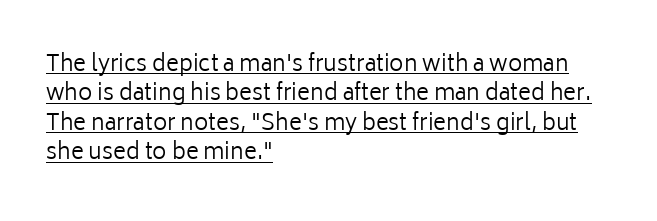
{"italic": "no", "bold": "no", "underline": "yes", "align": "left", "line_spacing": "normal", "line_spacing_ratio": 1.34, "letter_spacing": "normal", "letter_spacing_em": 0.0, "glyph_px": 22}
